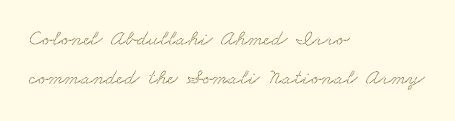
The paragraph shown leans on its left margin. Nobody drew a line under any word here. The line texture is even and compact thanks to regular tracking.
